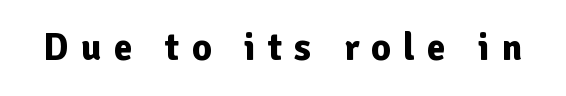
The image shows 38 px bold sans-serif type, upright; set unusually wide letter spacing (+0.32 em), not underlined; low stroke contrast and a medium x-height.
